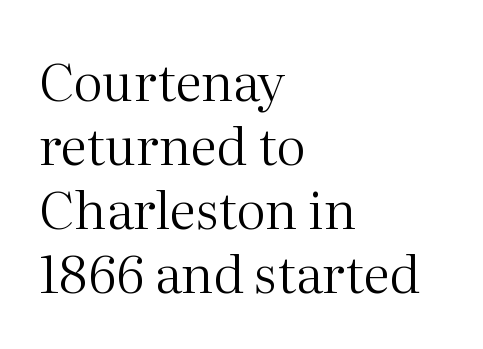
{"serif": "yes", "italic": "no", "bold": "no", "weight": "regular", "width": "normal", "stroke_contrast": "medium", "x_height": "medium", "monospaced": "no", "underline": "no", "align": "left", "line_spacing_ratio": 1.23, "letter_spacing": "normal", "letter_spacing_em": 0.0, "glyph_px": 52}
